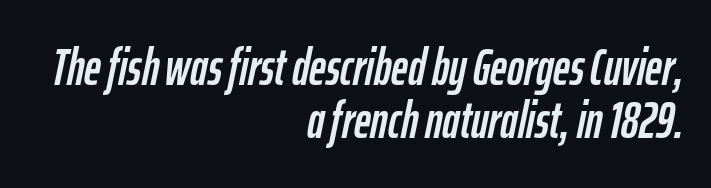
Q: Is the text italic (slanted)? A: Yes, it leans right by about 12 degrees.
Q: Is the text underlined? A: No.
Q: How is the paragraph aligned? A: Right-aligned.
Q: Is the spacing between letters normal or unusually wide? A: Normal.
Q: Is the spacing between lines tight, normal or loose? A: Tight.
Q: Width (condensed, normal, or wide)? A: Condensed.
Q: Stroke contrast? A: Low.
Q: x-height? A: Medium.
Q: Monospaced? A: No.
